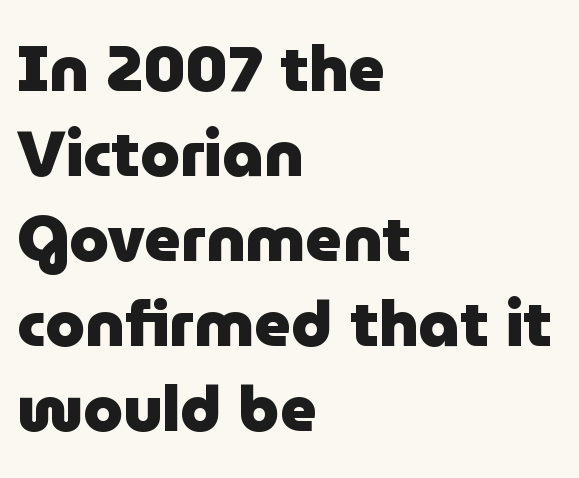
Nope, not italic — everything's standing straight. Tracking value appears to be zero — textbook default spacing. Looks like regular typesetting: each glyph gets only the width it needs. On the weight axis this lands at bold, roughly 700.
